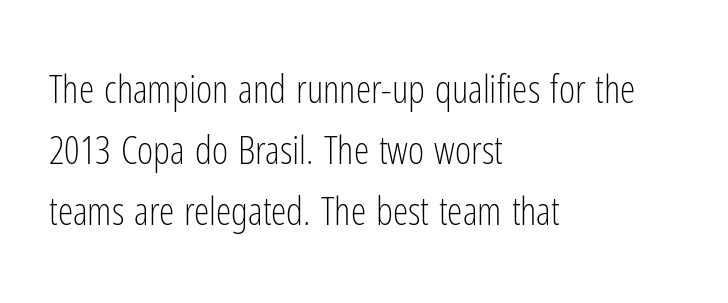
Short note: letters normally spaced. Grotesque or geometric, the face here clearly has no serifs. These lines were composed using upright roman letters. A bare baseline throughout the passage. Heft: none added — not bold. These lines are rendered in a variable-pitch font.
